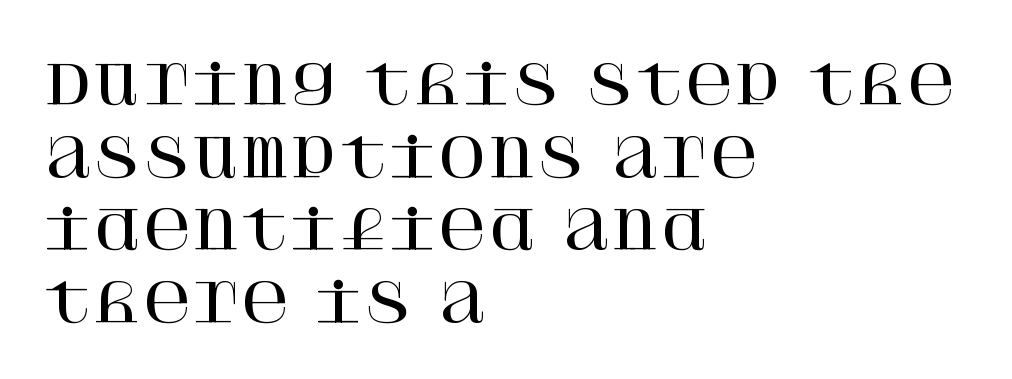
Unlike italic type, these characters show no tilt at all. Vertical spacing — default. Does the copy run flush right? No — it runs flush left. The typeface chosen for these lines features serifs. The zone under the glyphs is completely vacant.
